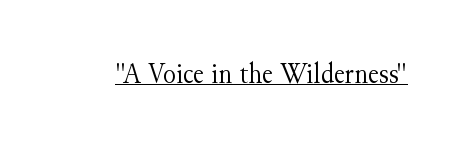
Q: Is the text bold? A: No.
Q: Is the text italic (slanted)? A: No, it is upright.
Q: Is the typeface a serif or a sans-serif typeface? A: Serif.
Q: Is the text underlined? A: Yes.
Q: Is the spacing between letters normal or unusually wide? A: Normal.
Q: Width (condensed, normal, or wide)? A: Normal.
Q: Stroke contrast? A: Medium.
Q: x-height? A: Small.
Q: Monospaced? A: No.
